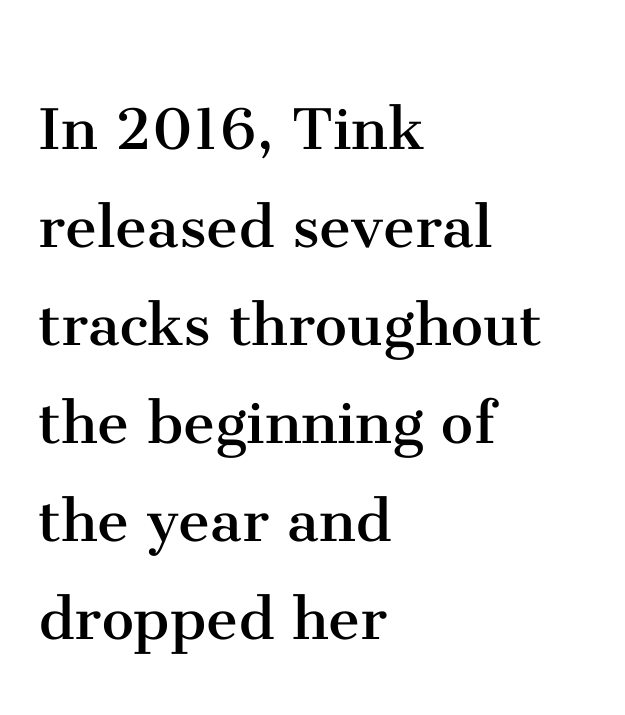
Q: Is the text bold? A: No.
Q: Is the text italic (slanted)? A: No, it is upright.
Q: Is the typeface a serif or a sans-serif typeface? A: Serif.
Q: Is the text underlined? A: No.
Q: How is the paragraph aligned? A: Left-aligned.
Q: Is the spacing between letters normal or unusually wide? A: Normal.
Q: Is the spacing between lines tight, normal or loose? A: Normal.
Q: Width (condensed, normal, or wide)? A: Normal.
Q: Stroke contrast? A: Medium.
Q: x-height? A: Medium.
Q: Monospaced? A: No.
